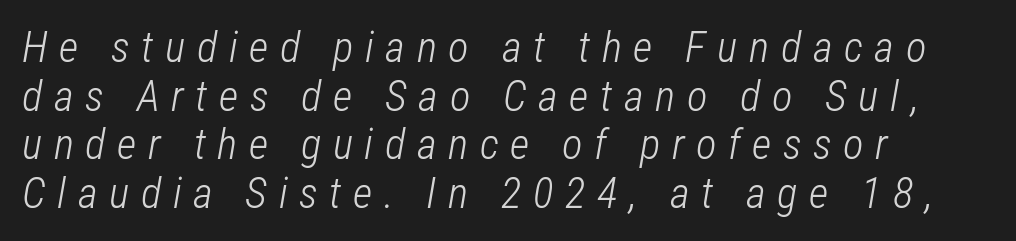
Q: Is the text bold? A: No.
Q: Is the text italic (slanted)? A: Yes, it leans right by about 12 degrees.
Q: Is the text underlined? A: No.
Q: How is the paragraph aligned? A: Left-aligned.
Q: Is the spacing between letters normal or unusually wide? A: Unusually wide.
Q: Is the spacing between lines tight, normal or loose? A: Tight.
Q: Width (condensed, normal, or wide)? A: Condensed.
Q: Stroke contrast? A: Low.
Q: x-height? A: Medium.
Q: Monospaced? A: No.
